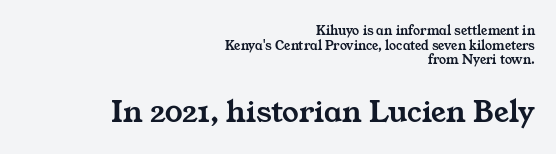
Honestly, the letter spacing is just normal — you wouldn't notice it. The passage is arranged like a letterhead date or caption credit — flush right. Line spacing here is tight. The designer gave the closing block more size than the opening block. Descenders hang freely into open space. Note the varied advance widths — an 'i' is clearly narrower than an 'm'.
